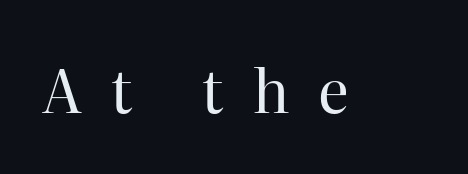
These lines have a slow, spaced-out rhythm from letter to letter. Any mark beneath the type? The region is blank. You could not count columns in this text — the font is proportionally spaced. Letters have the restrained weight of plain body copy at most. It's the straight-up-and-down kind of type. Type style note: has serifs.
